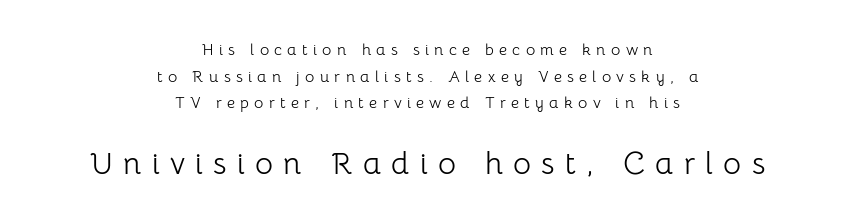
{"serif": "no", "italic": "no", "bold": "no", "weight": "light", "width": "normal", "stroke_contrast": "low", "x_height": "medium", "monospaced": "no", "underline": "no", "align": "center", "line_spacing": "normal", "line_spacing_ratio": 1.66, "letter_spacing": "wide", "letter_spacing_em": 0.33, "larger_block": "second", "size_ratio": 1.94, "glyph_px": 31}
